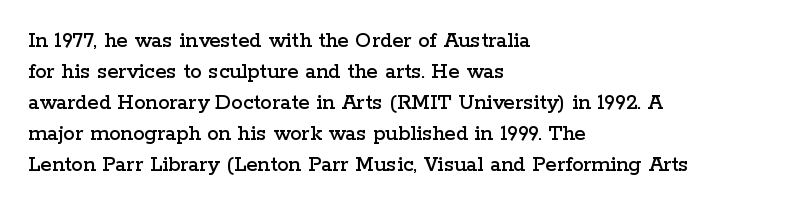
{"italic": "no", "underline": "no", "align": "left", "line_spacing": "normal", "line_spacing_ratio": 1.35, "letter_spacing": "normal", "letter_spacing_em": 0.0, "glyph_px": 23}
